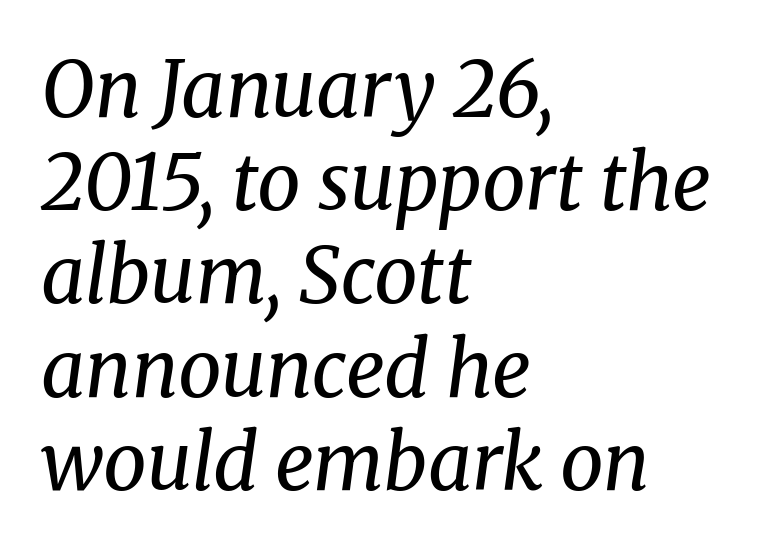
Q: Is the text bold? A: No.
Q: Is the text italic (slanted)? A: Yes, it leans right by about 8 degrees.
Q: Is the typeface a serif or a sans-serif typeface? A: Serif.
Q: Is the text underlined? A: No.
Q: How is the paragraph aligned? A: Left-aligned.
Q: Is the spacing between letters normal or unusually wide? A: Normal.
Q: Width (condensed, normal, or wide)? A: Normal.
Q: Stroke contrast? A: Medium.
Q: x-height? A: Medium.
Q: Monospaced? A: No.
